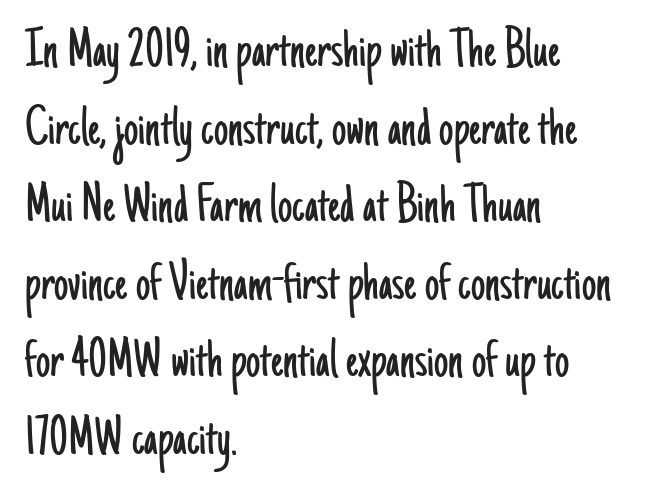
The image shows 57 px light, condensed sans-serif type, upright; set left-aligned, normal line spacing (1.36x), normal letter spacing, not underlined; low stroke contrast and a small x-height.
